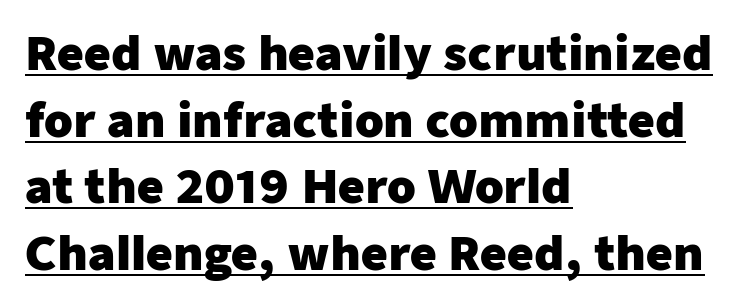
{"serif": "no", "italic": "no", "bold": "yes", "weight": "heavy", "width": "normal", "stroke_contrast": "low", "x_height": "medium", "monospaced": "no", "underline": "yes", "align": "left", "line_spacing": "normal", "line_spacing_ratio": 1.45, "letter_spacing": "normal", "letter_spacing_em": 0.0, "glyph_px": 46}
